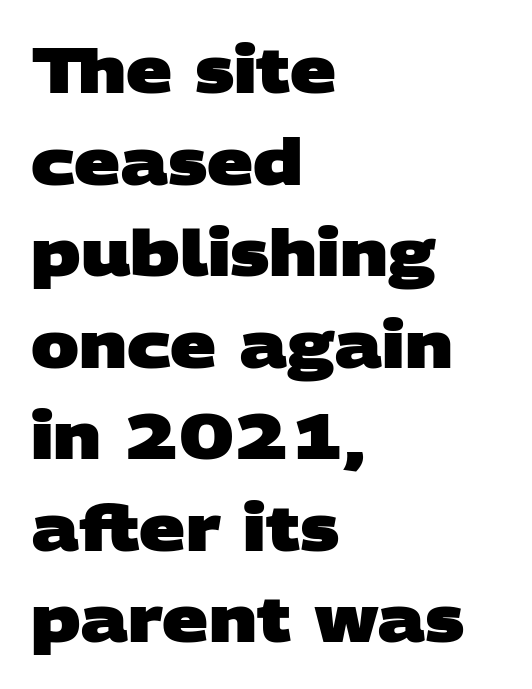
{"serif": "no", "bold": "yes", "weight": "heavy", "width": "wide", "stroke_contrast": "low", "x_height": "large", "monospaced": "no", "underline": "no", "align": "left", "line_spacing": "normal", "line_spacing_ratio": 1.43, "letter_spacing": "normal", "letter_spacing_em": 0.0, "glyph_px": 64}
